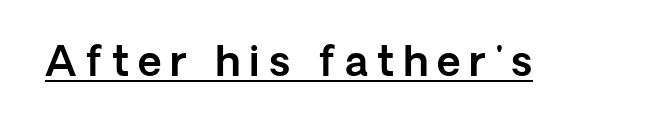
Quick note: not italic, upright. Proportional: the letters do not fall into vertical columns. Classification — sans serif. Each line of the rendering has a horizontal stroke beneath the glyphs.
